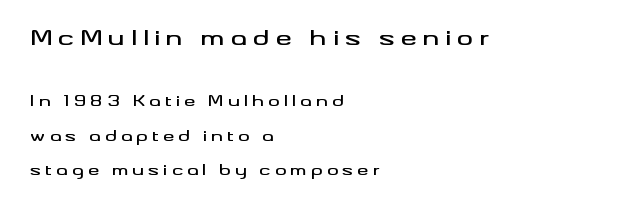
Q: Is the text italic (slanted)? A: No, it is upright.
Q: Is the text underlined? A: No.
Q: How is the paragraph aligned? A: Left-aligned.
Q: Is the spacing between letters normal or unusually wide? A: Unusually wide.
Q: Is the spacing between lines tight, normal or loose? A: Loose.
Q: Which block of text is set in a larger size, the first (top) or the second (bottom)? A: The first (top) one.
